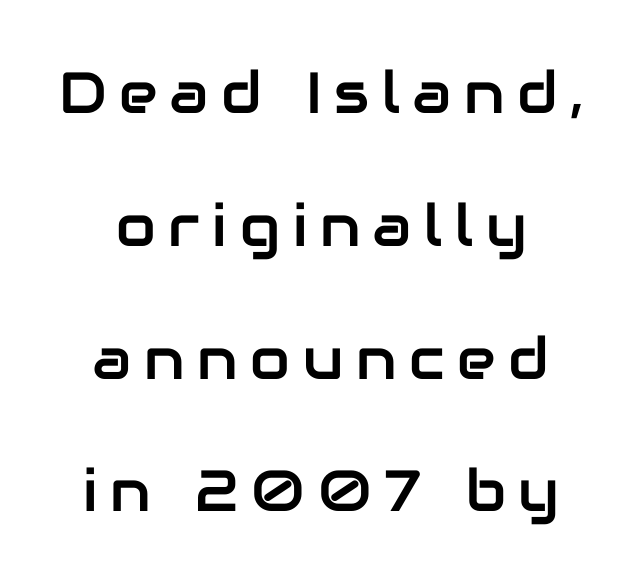
The image shows 58 px sans-serif type, upright; set loose line spacing (2.29x), unusually wide letter spacing (+0.22 em), not underlined; low stroke contrast and a medium x-height.
